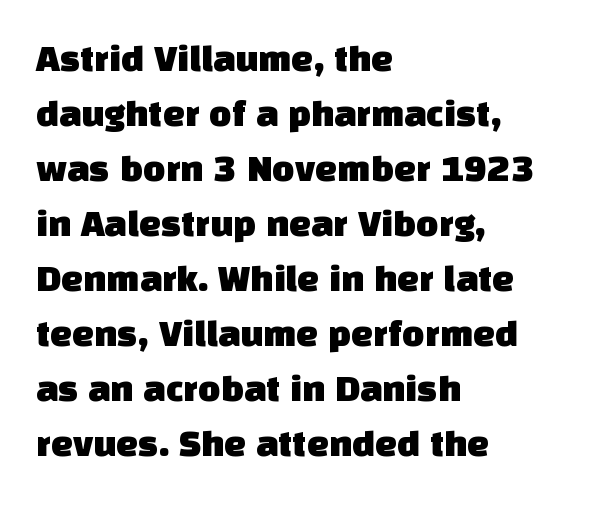
Each letter keeps its own natural width here, so spacing adapts to shape. The passage shown is not underscored anywhere. Check where the strokes stop: nothing finishes them off — pure sans. Teacher's note: observe the even left margin — that is flush-left alignment. A typesetter would call this leading conventional body-copy spacing.
